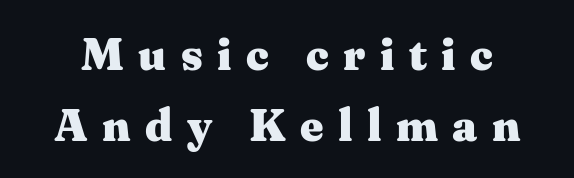
Looks like regular typesetting: each glyph gets only the width it needs. Each row of text sits above clean, open space. The block of text has a typical density, with ordinary space between rows. Weight check: bold — yes, fully. Posture: straight, roman, zero tilt.
